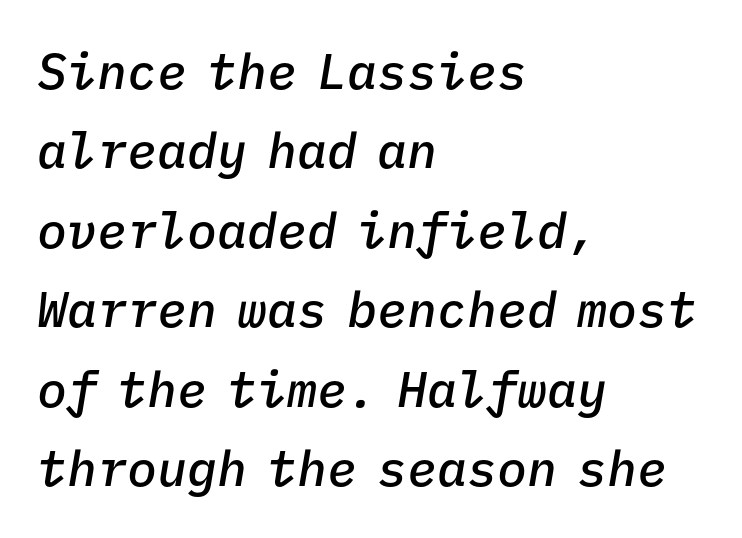
This is oblique type, the kind used for emphasis or titles. Successive baselines arrive at the customary interval. Compared with a centered layout, this one pins lines to the left instead. The rendering uses typewriter-style spacing with identical character cells. Clear beneath every line of the passage. I'd describe the lettering as semibold — firm but not a full bold.
